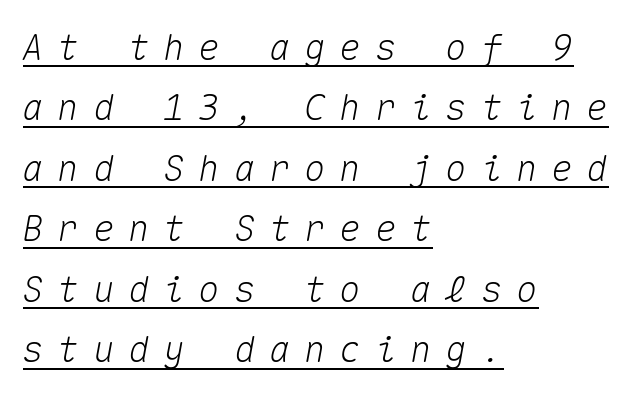
The letters march in equal steps, a hallmark of fixed-pitch type. Each word looks stretched out because of the extra space between its letters. The whole block is typeset with a tilt. Does a line run under the words? Yes, clearly. The paragraph has a hard left edge and a soft right edge.
